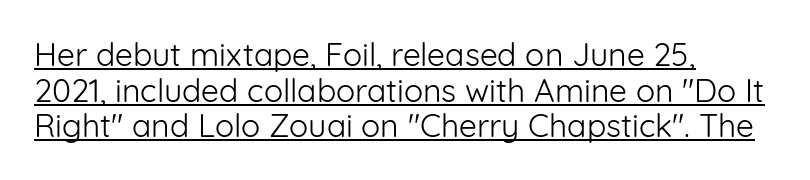
Q: Is the text bold? A: No.
Q: Is the text italic (slanted)? A: No, it is upright.
Q: Is the typeface a serif or a sans-serif typeface? A: Sans-serif.
Q: Is the text underlined? A: Yes.
Q: How is the paragraph aligned? A: Left-aligned.
Q: Is the spacing between letters normal or unusually wide? A: Normal.
Q: Is the spacing between lines tight, normal or loose? A: Tight.
Q: Width (condensed, normal, or wide)? A: Normal.
Q: Stroke contrast? A: Low.
Q: x-height? A: Medium.
Q: Monospaced? A: No.
